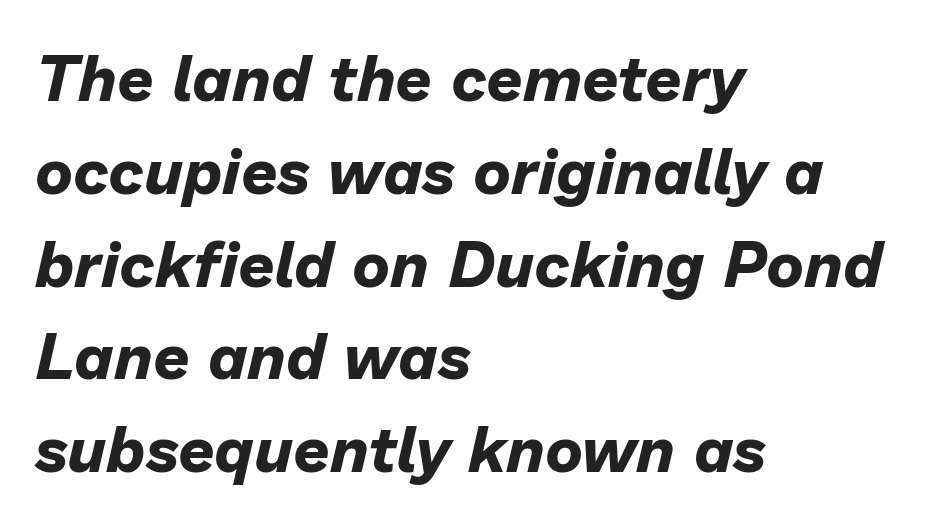
The image shows 64 px bold type, italic (leaning right); set left-aligned, normal line spacing (1.45x), normal letter spacing, not underlined; low stroke contrast and a medium x-height.
